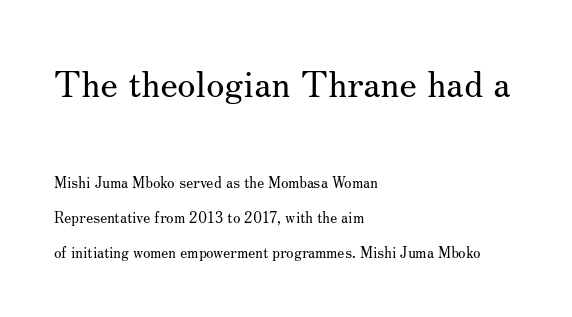
Q: Is the text bold? A: No.
Q: Is the text italic (slanted)? A: No, it is upright.
Q: Is the typeface a serif or a sans-serif typeface? A: Serif.
Q: Is the text underlined? A: No.
Q: How is the paragraph aligned? A: Left-aligned.
Q: Is the spacing between letters normal or unusually wide? A: Normal.
Q: Is the spacing between lines tight, normal or loose? A: Loose.
Q: Which block of text is set in a larger size, the first (top) or the second (bottom)? A: The first (top) one.
Q: Width (condensed, normal, or wide)? A: Normal.
Q: Stroke contrast? A: Medium.
Q: x-height? A: Small.
Q: Monospaced? A: No.
